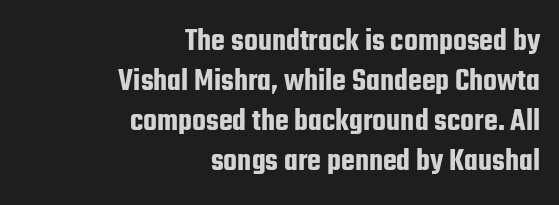
The words here are not underlined. The text was rendered using a sans face with plain stroke endings. Looks like regular typesetting: each glyph gets only the width it needs. Tracking value appears to be zero — textbook default spacing. Compared with a flush-left layout, this one pins lines to the opposite, right side.
